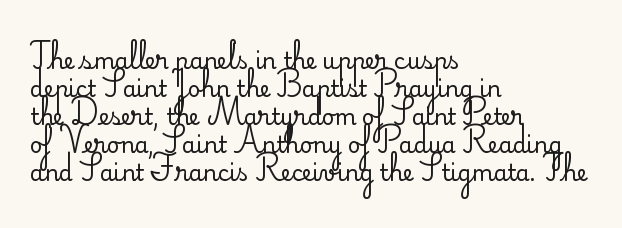
In terms of leading, this rendering sits right in the middle. Do the letters lean? They stand straight. These lines stack with their left ends in a neat column. The zone under the glyphs is completely vacant. The letters sit at their default tracking, neither squeezed nor spread.
